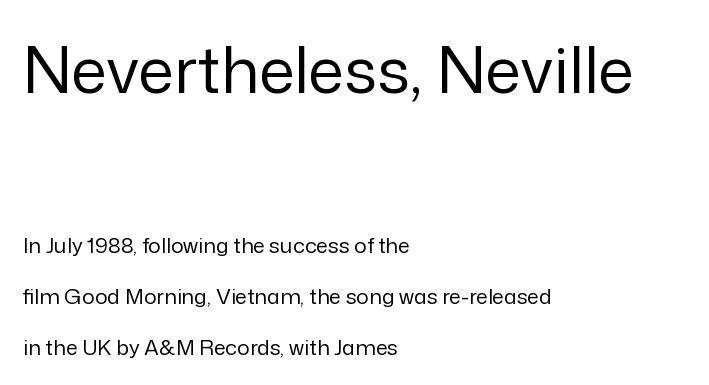
The image shows 64 px regular-weight sans-serif type, upright; set left-aligned, loose line spacing (2.43x), normal letter spacing, not underlined; the first (top) block is 3.05x larger; low stroke contrast and a medium x-height.
